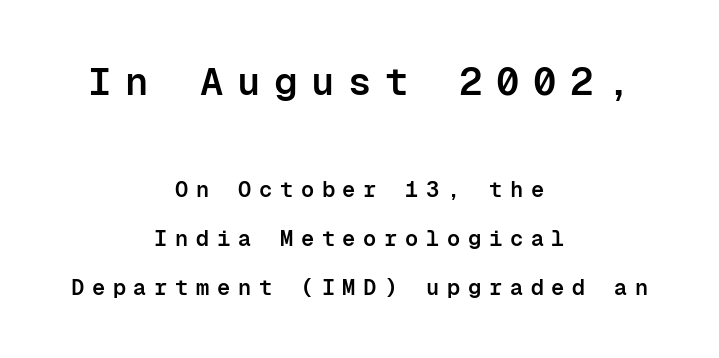
Set as a demibold, roughly 600 on the weight scale. The space beneath each line is pristine and unruled. If you folded the block vertically in half, each line would mirror itself in length. The space between consecutive lines is lavish. Caption: upper text group enlarged, lower text group reduced.
